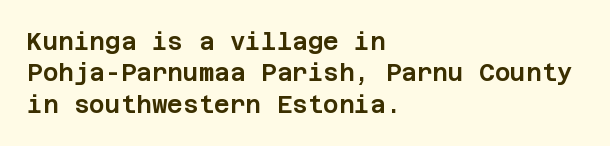
The image shows 24 px text type, upright; set left-aligned, normal line spacing (1.31x), normal letter spacing, not underlined.
